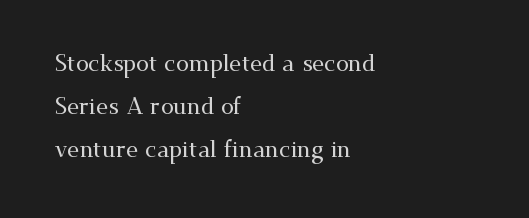
The image shows 23 px text type, upright; set left-aligned, line spacing 1.86x, normal letter spacing, not underlined.
